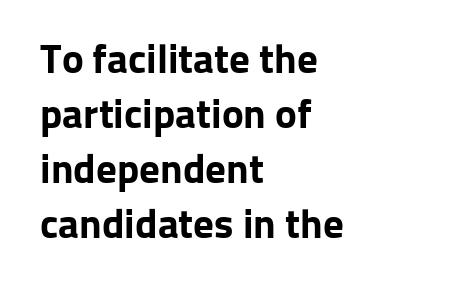
Is the letter spacing exaggerated? No — it looks like the ordinary default. Quick note: underline off. Do the characters align in a grid? No, the font is proportional. The letters stand straight up with perfectly vertical stems. Vertical spacing — default.
